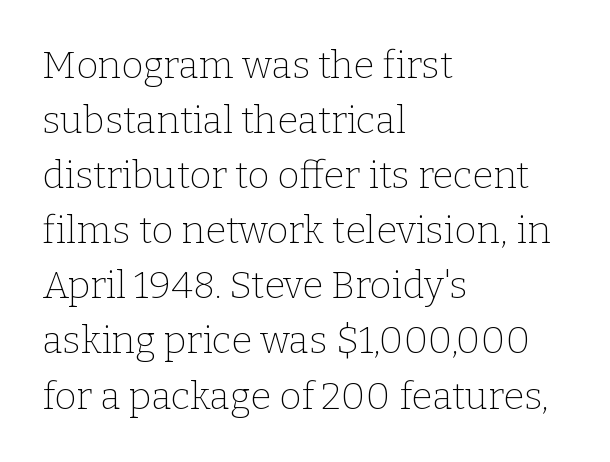
Q: Is the text bold? A: No.
Q: Is the text italic (slanted)? A: No, it is upright.
Q: Is the typeface a serif or a sans-serif typeface? A: Serif.
Q: Is the text underlined? A: No.
Q: How is the paragraph aligned? A: Left-aligned.
Q: Is the spacing between letters normal or unusually wide? A: Normal.
Q: Is the spacing between lines tight, normal or loose? A: Normal.
Q: Width (condensed, normal, or wide)? A: Normal.
Q: Stroke contrast? A: Low.
Q: x-height? A: Medium.
Q: Monospaced? A: No.
